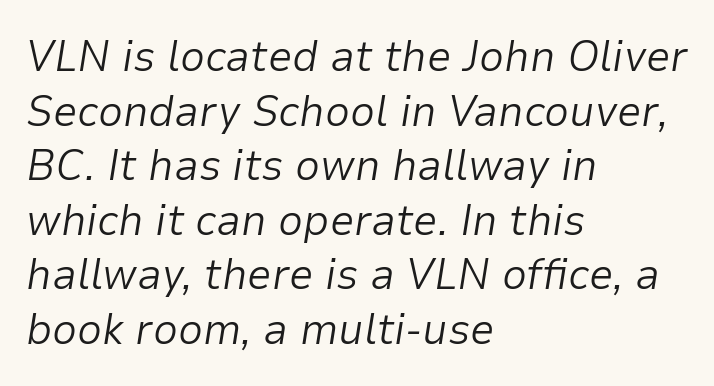
Q: Is the text bold? A: No.
Q: Is the text italic (slanted)? A: Yes, it leans right by about 9 degrees.
Q: Is the text underlined? A: No.
Q: How is the paragraph aligned? A: Left-aligned.
Q: Is the spacing between letters normal or unusually wide? A: Normal.
Q: Width (condensed, normal, or wide)? A: Normal.
Q: Stroke contrast? A: Low.
Q: x-height? A: Medium.
Q: Monospaced? A: No.
